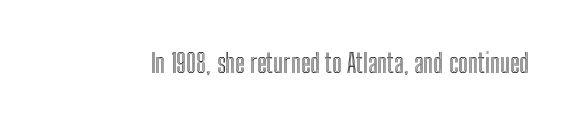
Q: Is the text italic (slanted)? A: No, it is upright.
Q: Is the text underlined? A: No.
Q: Is the spacing between letters normal or unusually wide? A: Normal.
